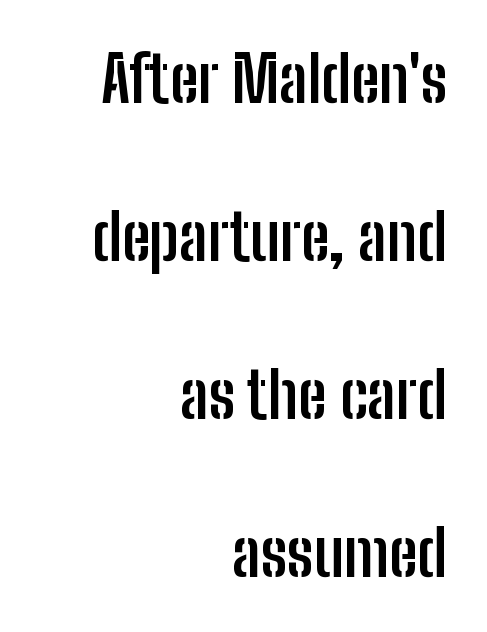
{"serif": "no", "italic": "no", "bold": "yes", "weight": "semibold", "width": "condensed", "stroke_contrast": "low", "x_height": "medium", "monospaced": "no", "underline": "no", "align": "right", "line_spacing": "loose", "line_spacing_ratio": 2.47, "letter_spacing": "normal", "letter_spacing_em": 0.0, "glyph_px": 64}
